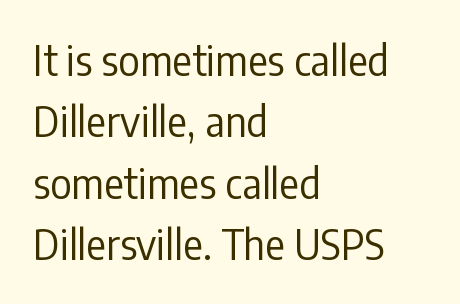
Looks like regular typesetting: each glyph gets only the width it needs. Letters rest on an invisible, unmarked baseline. The ragged edge is on the right, which tells us the setting is flush left. No letter is thick-stroked: the sample isn't bold. In terms of letterform style, serifs are entirely absent. Compared with typical paragraphs, the rows here are spaced about the same.
